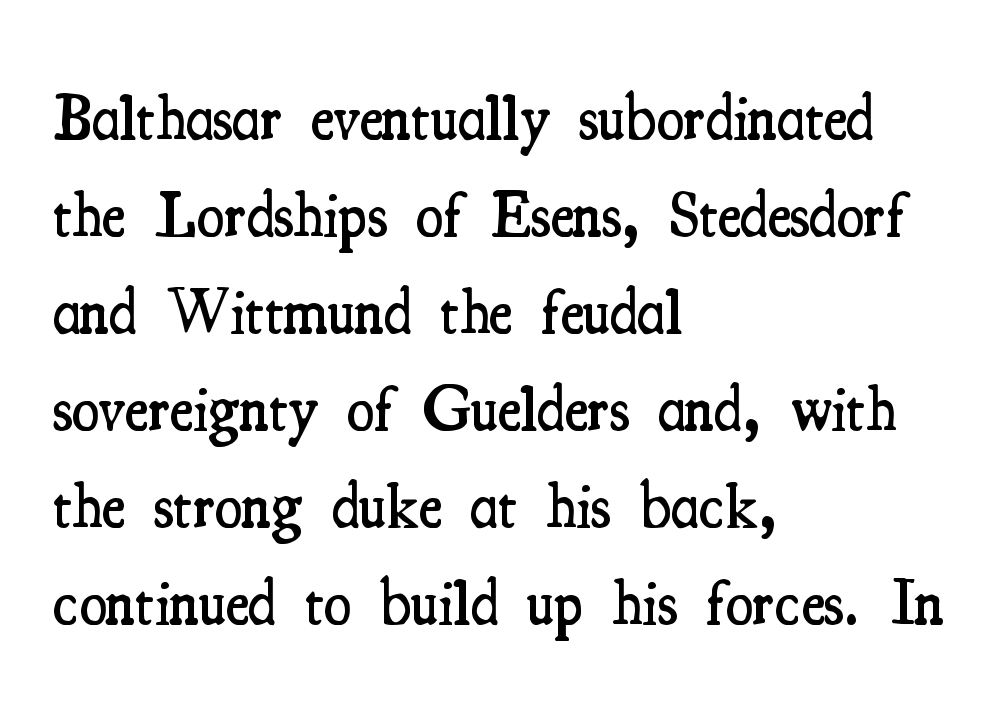
{"serif": "yes", "italic": "no", "bold": "semi", "weight": "semibold", "width": "condensed", "stroke_contrast": "medium", "x_height": "small", "monospaced": "no", "underline": "no", "align": "left", "line_spacing": "normal", "line_spacing_ratio": 1.54, "letter_spacing": "normal", "letter_spacing_em": 0.0, "glyph_px": 63}
